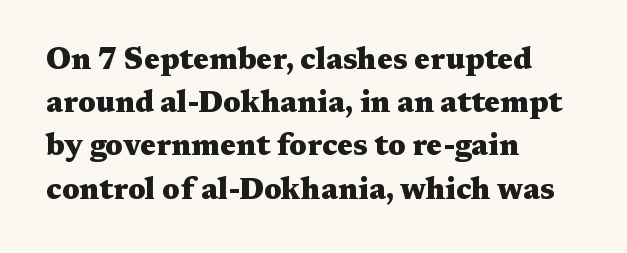
{"serif": "yes", "italic": "no", "bold": "yes", "weight": "heavy", "width": "wide", "stroke_contrast": "medium", "x_height": "medium", "monospaced": "no", "underline": "no", "align": "left", "line_spacing": "normal", "line_spacing_ratio": 1.44, "letter_spacing": "normal", "letter_spacing_em": 0.0, "glyph_px": 30}
